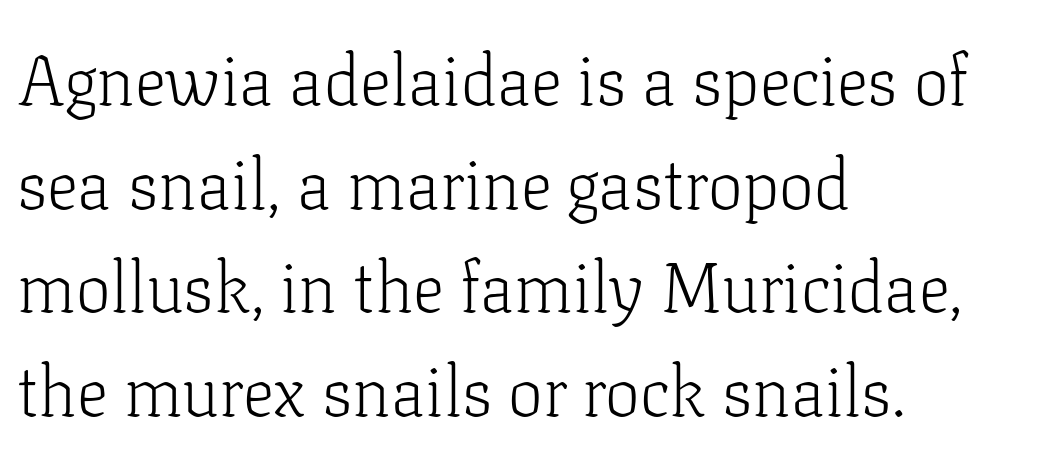
Is this a fixed-width face? No — the glyphs have proportional, varying widths. Is there any slant? The stems are plumb. The compositor pushed each line to the left boundary. Lines of text with bare space underneath. Each stroke keeps to a modest, everyday thickness or less. Whoever set this chose a conventional vertical rhythm.
